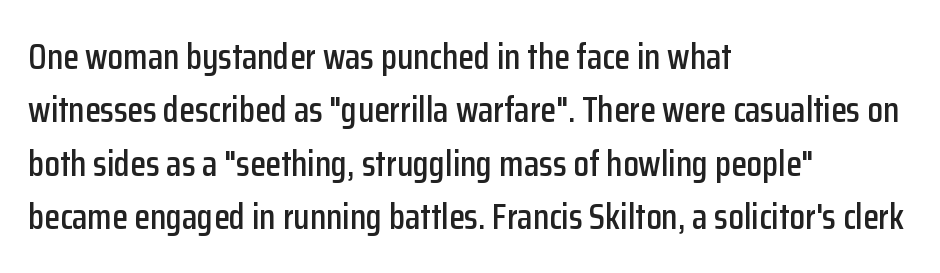
Q: Is the text italic (slanted)? A: No, it is upright.
Q: Is the typeface a serif or a sans-serif typeface? A: Sans-serif.
Q: Is the text underlined? A: No.
Q: How is the paragraph aligned? A: Left-aligned.
Q: Is the spacing between letters normal or unusually wide? A: Normal.
Q: Is the spacing between lines tight, normal or loose? A: Normal.
Q: Width (condensed, normal, or wide)? A: Condensed.
Q: Stroke contrast? A: Low.
Q: x-height? A: Medium.
Q: Monospaced? A: No.
